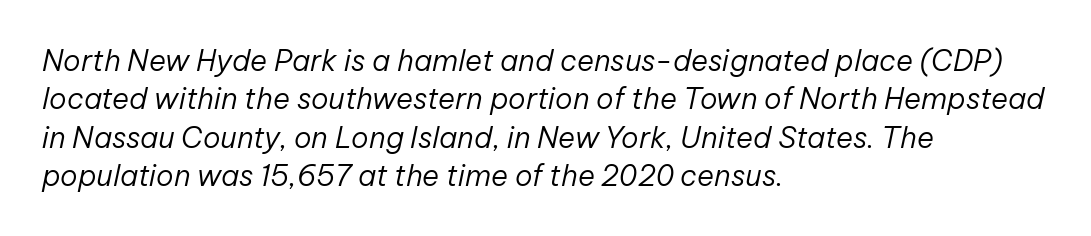
Q: Is the text bold? A: No.
Q: Is the text italic (slanted)? A: Yes, it leans right by about 12 degrees.
Q: Is the text underlined? A: No.
Q: How is the paragraph aligned? A: Left-aligned.
Q: Is the spacing between letters normal or unusually wide? A: Normal.
Q: Is the spacing between lines tight, normal or loose? A: Normal.
Q: Width (condensed, normal, or wide)? A: Normal.
Q: Stroke contrast? A: Low.
Q: x-height? A: Medium.
Q: Monospaced? A: No.
